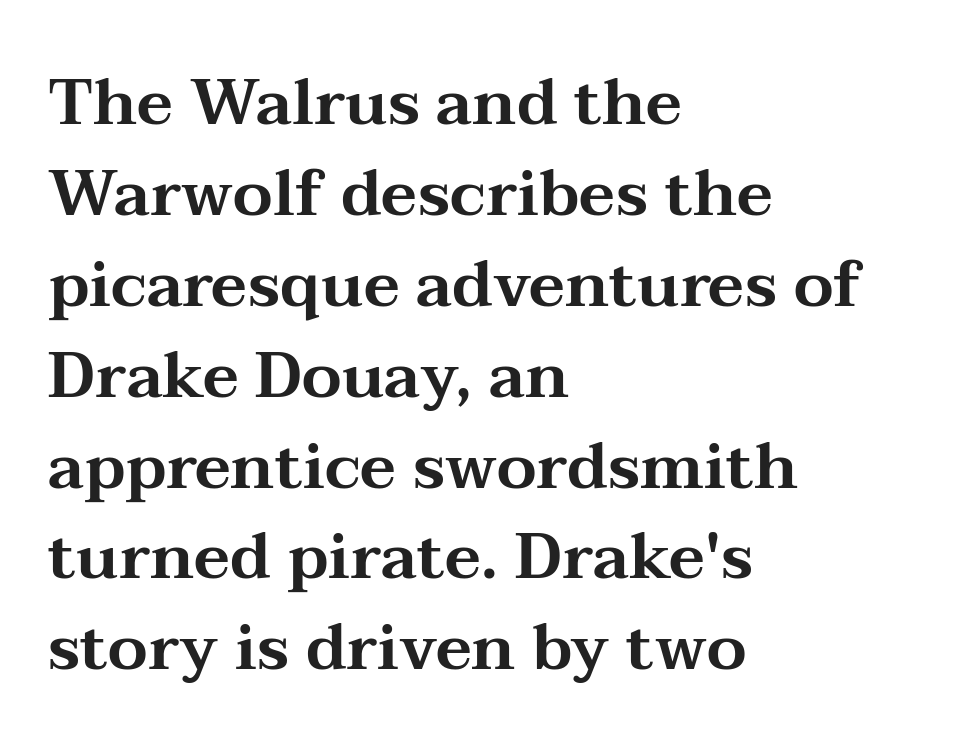
{"serif": "yes", "italic": "no", "width": "wide", "stroke_contrast": "medium", "x_height": "medium", "monospaced": "no", "underline": "no", "align": "left", "line_spacing": "normal", "line_spacing_ratio": 1.42, "letter_spacing": "normal", "letter_spacing_em": 0.0, "glyph_px": 64}
